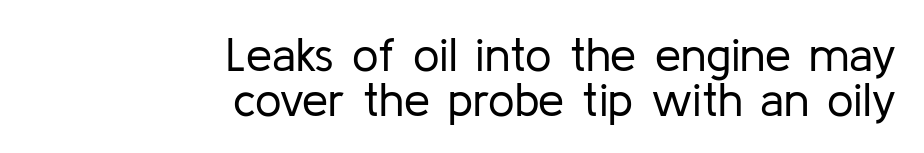
{"serif": "no", "italic": "no", "bold": "no", "weight": "regular", "width": "normal", "stroke_contrast": "low", "x_height": "medium", "monospaced": "no", "underline": "no", "align": "right", "line_spacing": "tight", "line_spacing_ratio": 0.95, "letter_spacing": "normal", "letter_spacing_em": 0.0, "glyph_px": 47}
